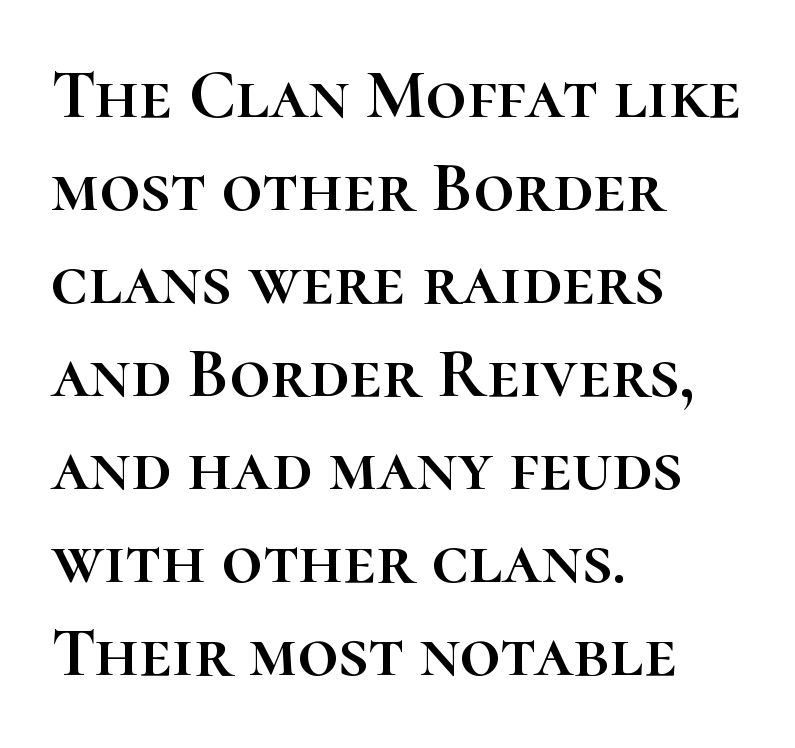
The image shows 71 px text type, upright; set left-aligned, normal line spacing (1.31x), normal letter spacing, not underlined; high stroke contrast and a medium x-height.
